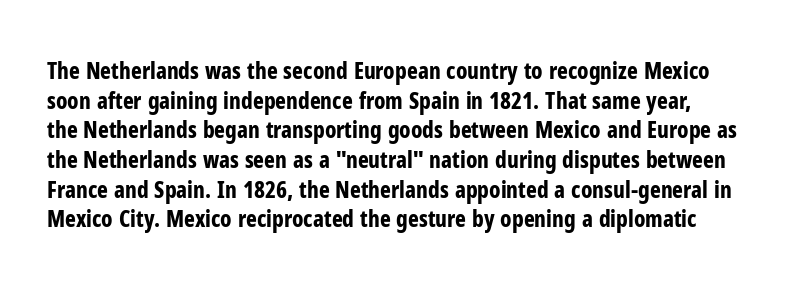
The image shows 23 px bold type, upright; set normal line spacing (1.29x), normal letter spacing, not underlined.
